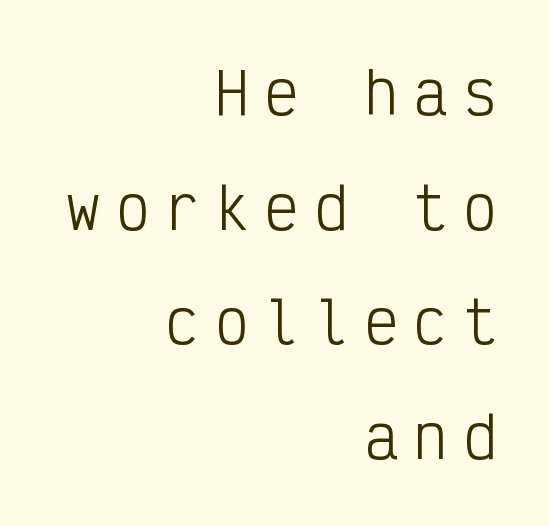
The image shows 57 px light, condensed sans-serif type, upright, monospaced; set right-aligned, loose line spacing (2.01x), unusually wide letter spacing (+0.27 em), not underlined; low stroke contrast and a medium x-height.
